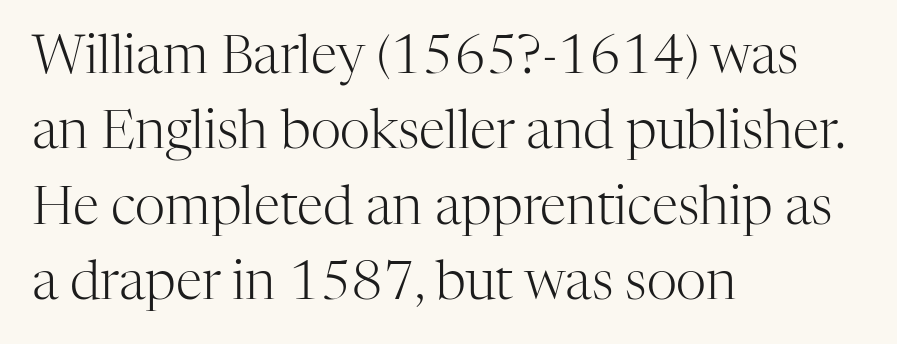
{"serif": "yes", "italic": "no", "bold": "no", "weight": "light", "width": "normal", "stroke_contrast": "high", "x_height": "medium", "monospaced": "no", "underline": "no", "align": "left", "line_spacing": "normal", "line_spacing_ratio": 1.42, "letter_spacing": "normal", "letter_spacing_em": 0.0, "glyph_px": 53}
